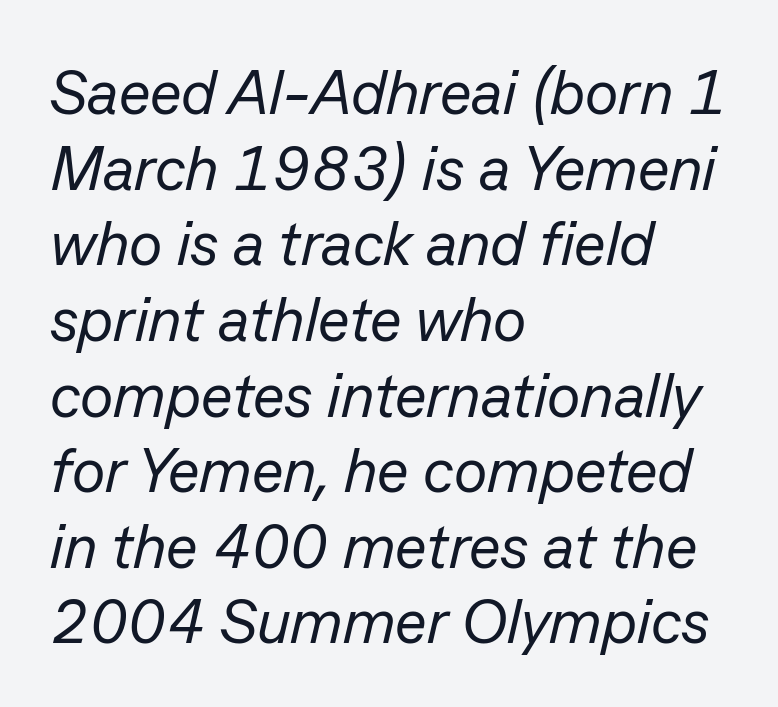
The text carries the slant typical of an italic or oblique font. Looks like regular typesetting: each glyph gets only the width it needs. Short note: letters normally spaced. The weight tops out at a normal text grade.
